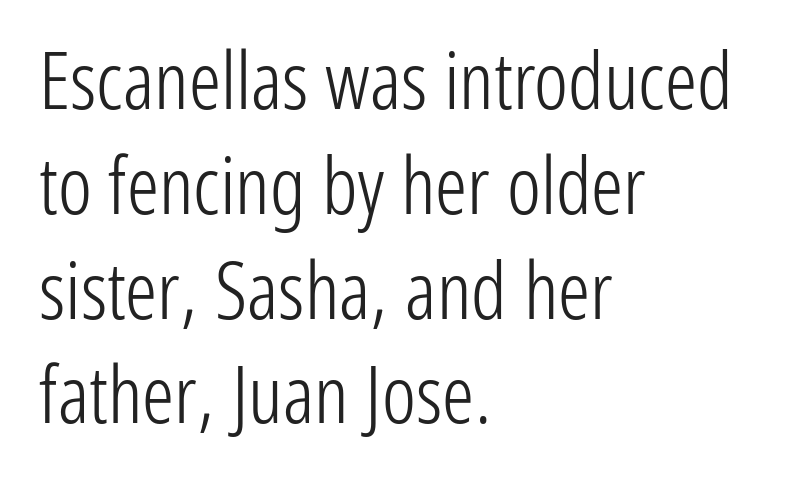
The letterforms sit at book weight or below. Does extra space separate the letters? No, they use regular spacing. Each new line begins a customary step beneath the previous one. Stroke terminals: plain, sans-serif. A typesetter would mark this as roman, not italic.
